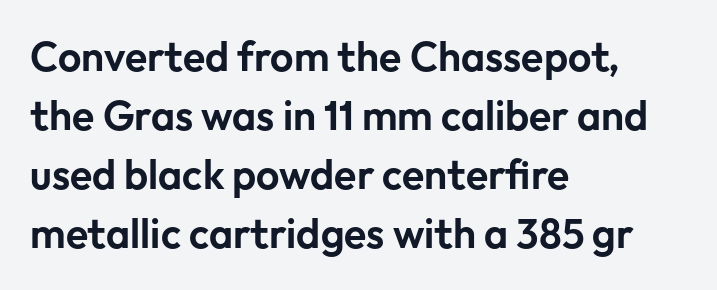
The image shows 41 px sans-serif type, upright; set left-aligned, normal line spacing (1.44x), normal letter spacing, not underlined; low stroke contrast and a medium x-height.
